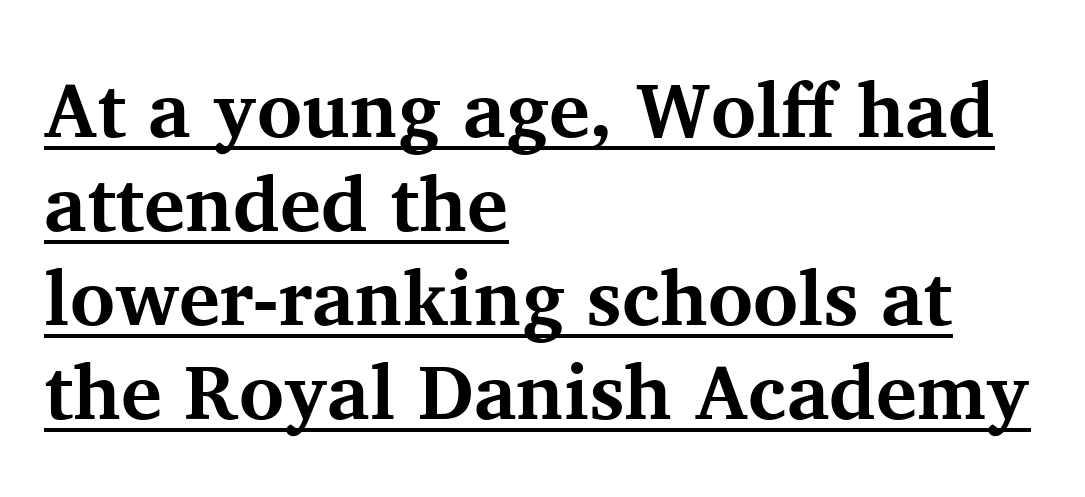
Q: Is the text bold? A: Yes.
Q: Is the text italic (slanted)? A: No, it is upright.
Q: Is the typeface a serif or a sans-serif typeface? A: Serif.
Q: Is the text underlined? A: Yes.
Q: How is the paragraph aligned? A: Left-aligned.
Q: Is the spacing between letters normal or unusually wide? A: Normal.
Q: Width (condensed, normal, or wide)? A: Normal.
Q: Stroke contrast? A: Medium.
Q: x-height? A: Medium.
Q: Monospaced? A: No.
